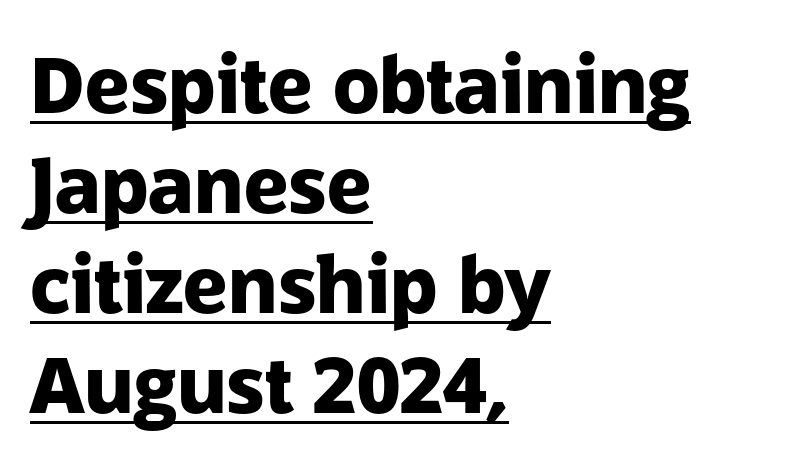
Q: Is the text bold? A: Yes.
Q: Is the text italic (slanted)? A: No, it is upright.
Q: Is the typeface a serif or a sans-serif typeface? A: Sans-serif.
Q: Is the text underlined? A: Yes.
Q: How is the paragraph aligned? A: Left-aligned.
Q: Is the spacing between letters normal or unusually wide? A: Normal.
Q: Is the spacing between lines tight, normal or loose? A: Normal.
Q: Width (condensed, normal, or wide)? A: Normal.
Q: Stroke contrast? A: Low.
Q: x-height? A: Medium.
Q: Monospaced? A: No.
